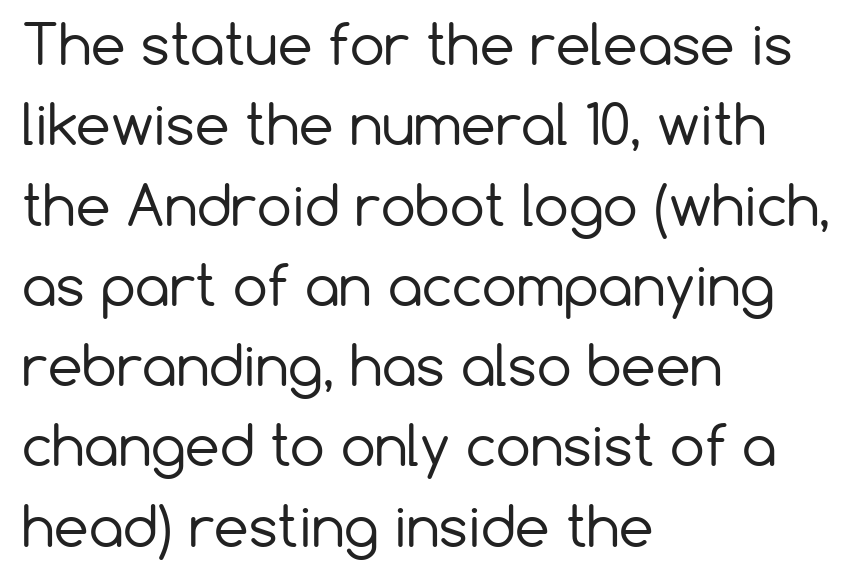
Honestly, the row spacing looks completely unremarkable. These lines are rendered in a variable-pitch font. The strokes are not fattened; the text isn't bold. Letterform terminals end flat and unadorned throughout the passage. Beneath every word, the page is bare.
